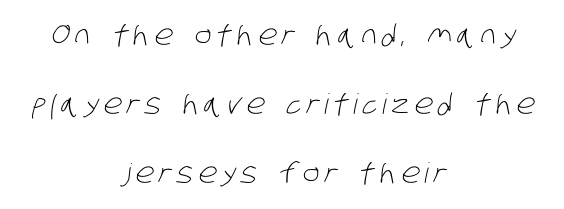
A typesetter would label this face a sans. The face used here is proportionally spaced, like ordinary book or web type. Letters rest on an invisible, unmarked baseline. Notice the wide empty band between every row — that's loose leading.
